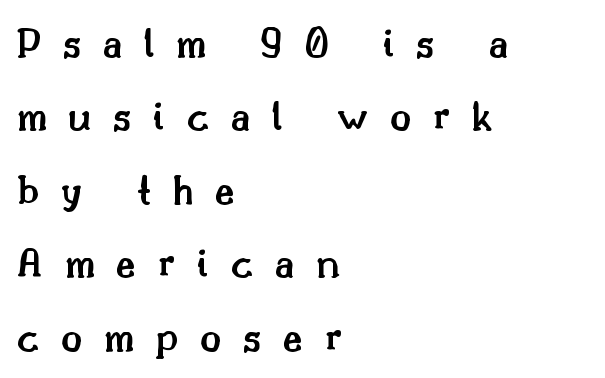
Q: Is the text bold? A: Semi-bold.
Q: Is the text italic (slanted)? A: No, it is upright.
Q: Is the typeface a serif or a sans-serif typeface? A: Serif.
Q: Is the text underlined? A: No.
Q: How is the paragraph aligned? A: Left-aligned.
Q: Is the spacing between letters normal or unusually wide? A: Unusually wide.
Q: Is the spacing between lines tight, normal or loose? A: Normal.
Q: Width (condensed, normal, or wide)? A: Normal.
Q: Stroke contrast? A: Medium.
Q: x-height? A: Small.
Q: Monospaced? A: No.
